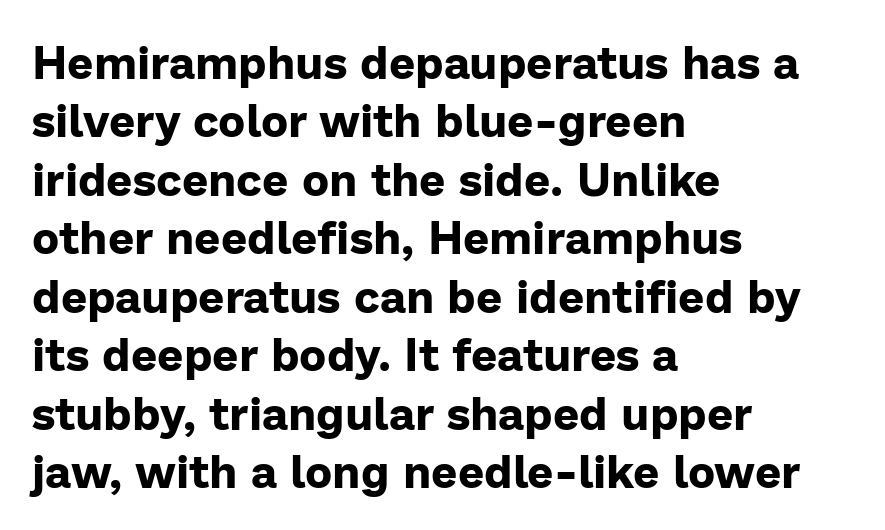
{"serif": "no", "italic": "no", "bold": "yes", "weight": "bold", "width": "normal", "stroke_contrast": "low", "x_height": "medium", "monospaced": "no", "underline": "no", "align": "left", "line_spacing": "normal", "line_spacing_ratio": 1.27, "letter_spacing": "normal", "letter_spacing_em": 0.0, "glyph_px": 46}
